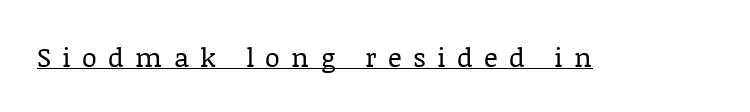
Q: Is the text bold? A: No.
Q: Is the text italic (slanted)? A: No, it is upright.
Q: Is the text underlined? A: Yes.
Q: Is the spacing between letters normal or unusually wide? A: Unusually wide.
